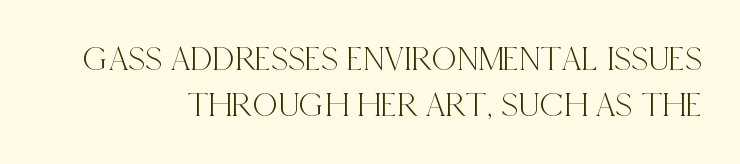
The passage shown has conventional tracking throughout. The line-height multiplier appears to be the usual default. This sample has the flowing, uneven cadence of proportional lettering. The string is rendered with underlining switched off. In terms of letterform style, serifs are clearly present. Italic? Not at all — the glyphs are vertical.
